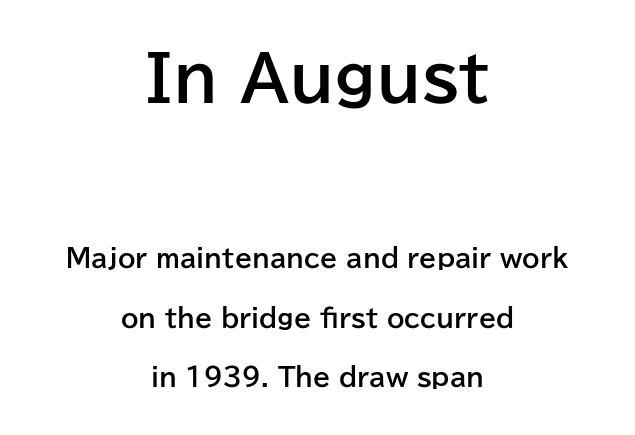
{"serif": "no", "italic": "no", "bold": "yes", "weight": "bold", "width": "normal", "stroke_contrast": "low", "x_height": "medium", "monospaced": "no", "underline": "no", "align": "center", "line_spacing": "loose", "line_spacing_ratio": 2.38, "letter_spacing": "normal", "letter_spacing_em": 0.0, "larger_block": "first", "size_ratio": 2.52, "glyph_px": 63}
